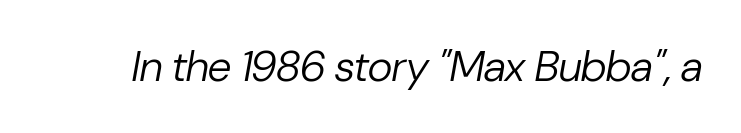
The image shows 43 px regular-weight type, italic (leaning right); set normal letter spacing, not underlined; low stroke contrast and a medium x-height.
